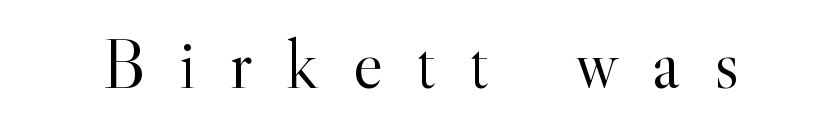
{"serif": "yes", "italic": "no", "bold": "no", "weight": "light", "width": "normal", "x_height": "small", "monospaced": "no", "underline": "no", "letter_spacing": "wide", "letter_spacing_em": 0.48, "glyph_px": 71}
